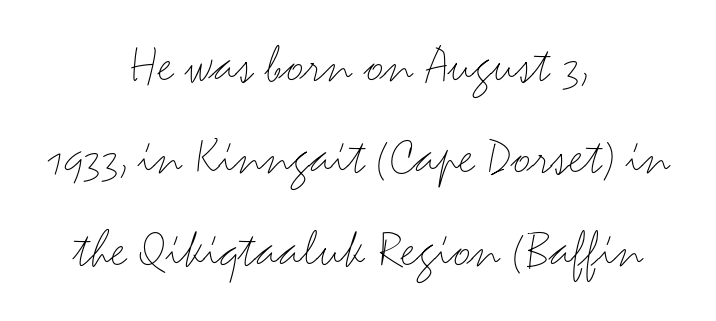
The space beneath each line is pristine and unruled. The letters sit at their default tracking, neither squeezed nor spread. Each new line begins a customary step beneath the previous one. Observe the absence of serifs on each vertical stroke in this sample.
